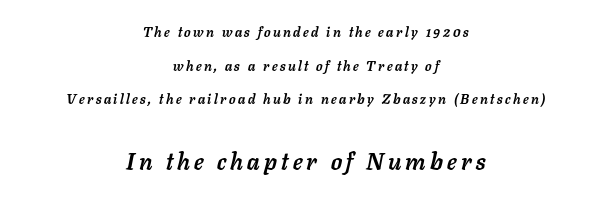
{"italic": "yes", "lean": "right", "slant_degrees": 11, "bold": "yes", "underline": "no", "align": "center", "line_spacing": "loose", "line_spacing_ratio": 2.4, "larger_block": "second", "size_ratio": 1.71, "glyph_px": 24}
